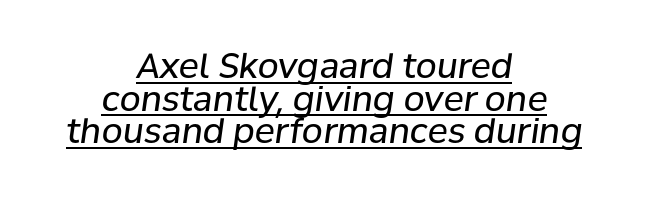
Q: Is the text bold? A: No.
Q: Is the text italic (slanted)? A: Yes, it leans right by about 8 degrees.
Q: Is the text underlined? A: Yes.
Q: How is the paragraph aligned? A: Centered.
Q: Is the spacing between letters normal or unusually wide? A: Normal.
Q: Is the spacing between lines tight, normal or loose? A: Tight.
Q: Width (condensed, normal, or wide)? A: Normal.
Q: Stroke contrast? A: Low.
Q: x-height? A: Medium.
Q: Monospaced? A: No.
